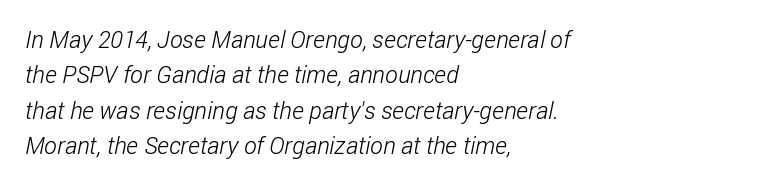
Q: Is the text bold? A: No.
Q: Is the text underlined? A: No.
Q: How is the paragraph aligned? A: Left-aligned.
Q: Is the spacing between letters normal or unusually wide? A: Normal.
Q: Is the spacing between lines tight, normal or loose? A: Normal.
